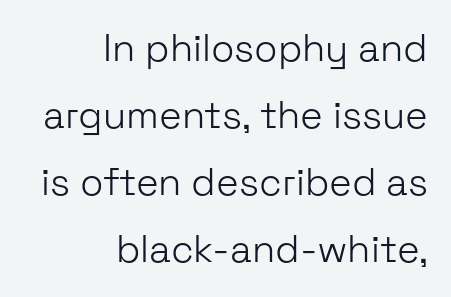
Q: Is the text bold? A: No.
Q: Is the text italic (slanted)? A: No, it is upright.
Q: Is the typeface a serif or a sans-serif typeface? A: Sans-serif.
Q: Is the text underlined? A: No.
Q: How is the paragraph aligned? A: Right-aligned.
Q: Is the spacing between letters normal or unusually wide? A: Normal.
Q: Width (condensed, normal, or wide)? A: Normal.
Q: Stroke contrast? A: Low.
Q: x-height? A: Medium.
Q: Monospaced? A: No.
